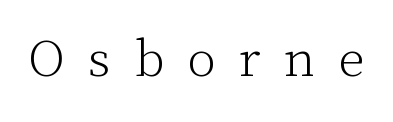
Think of a printed novel: that variable character pitch is what you see here. Inter-character spacing is expanded well beyond the font's built-in metrics. Caption: face not bold, strokes unweighted. No italicization has been applied; the sample stays upright. A serif font was chosen for this passage. The passage shown is not underscored anywhere.
